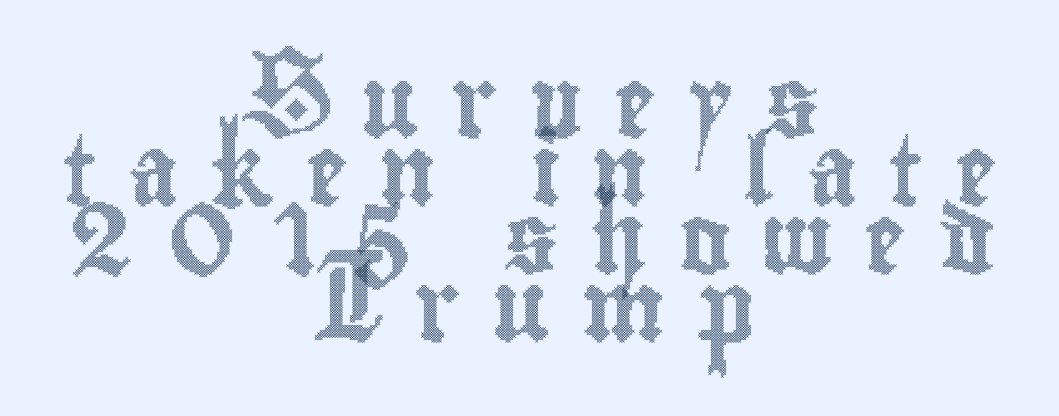
Leading is clearly below the norm, producing a dense column. The letters are spread apart with noticeably loose tracking. Nope, not italic — everything's standing straight. Honestly, there is no underline to notice here at all. Is the block centered? Yes — each line is placed symmetrically about the middle.
